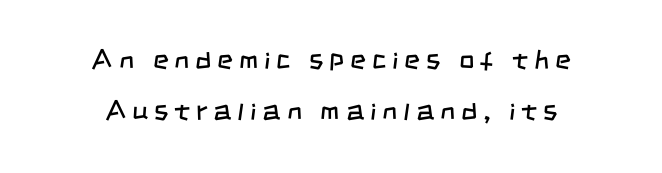
{"bold": "no", "underline": "no", "line_spacing_ratio": 1.88, "letter_spacing": "wide", "letter_spacing_em": 0.22, "glyph_px": 27}
